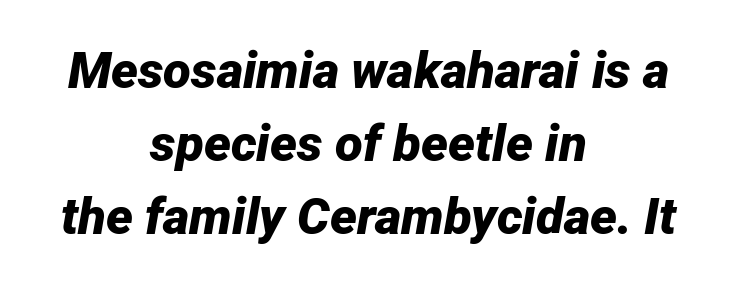
Does the copy run flush right? No — it is centered line by line. These lines were composed using italics. Standard letterfit; no display-style spreading of the glyphs. Decoration check: the copy has no underline.
